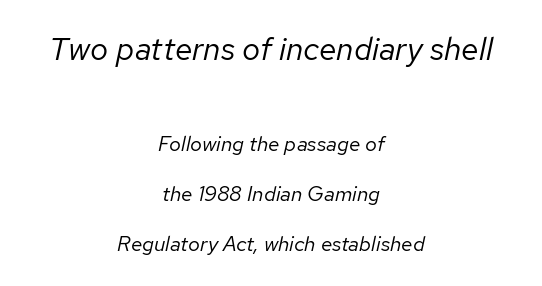
Q: Is the text bold? A: No.
Q: Is the text italic (slanted)? A: Yes, it leans right by about 12 degrees.
Q: Is the text underlined? A: No.
Q: How is the paragraph aligned? A: Centered.
Q: Is the spacing between letters normal or unusually wide? A: Normal.
Q: Is the spacing between lines tight, normal or loose? A: Loose.
Q: Which block of text is set in a larger size, the first (top) or the second (bottom)? A: The first (top) one.
Q: Width (condensed, normal, or wide)? A: Normal.
Q: Stroke contrast? A: Low.
Q: x-height? A: Medium.
Q: Monospaced? A: No.
